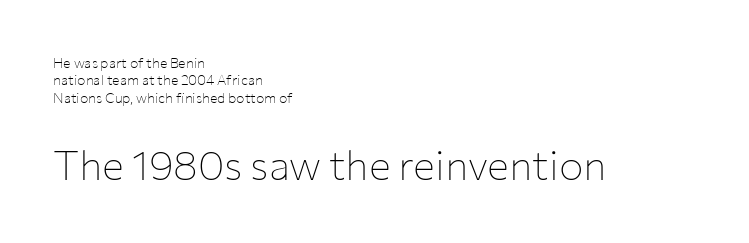
The image shows 41 px thin sans-serif type, upright; set left-aligned, normal line spacing (1.25x), normal letter spacing, not underlined; the second (bottom) block is 2.93x larger; low stroke contrast and a medium x-height.
